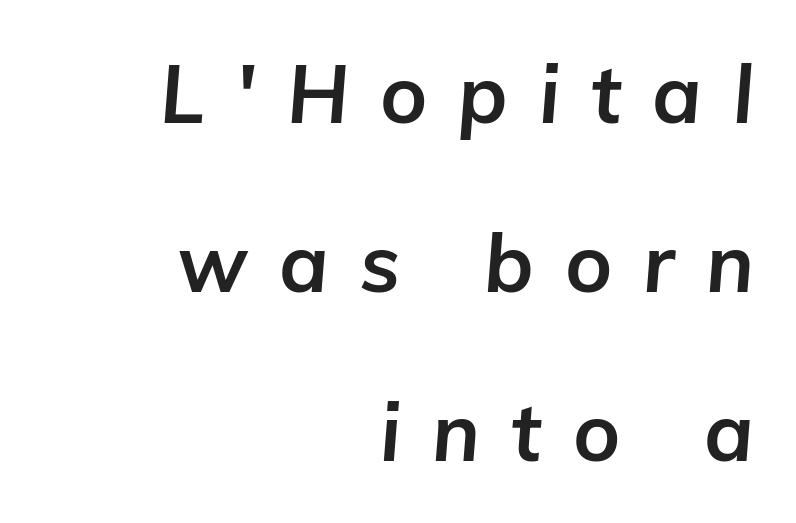
Q: Is the text bold? A: Yes.
Q: Is the text italic (slanted)? A: Yes, it leans right by about 5 degrees.
Q: Is the text underlined? A: No.
Q: How is the paragraph aligned? A: Right-aligned.
Q: Is the spacing between letters normal or unusually wide? A: Unusually wide.
Q: Is the spacing between lines tight, normal or loose? A: Loose.
Q: Width (condensed, normal, or wide)? A: Normal.
Q: Stroke contrast? A: Low.
Q: x-height? A: Medium.
Q: Monospaced? A: No.
